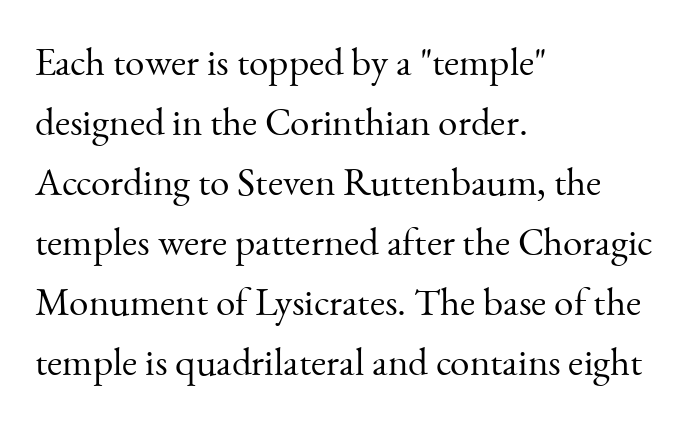
The image shows 39 px light serif type, upright; set left-aligned, normal line spacing (1.54x), normal letter spacing, not underlined; medium stroke contrast and a small x-height.
